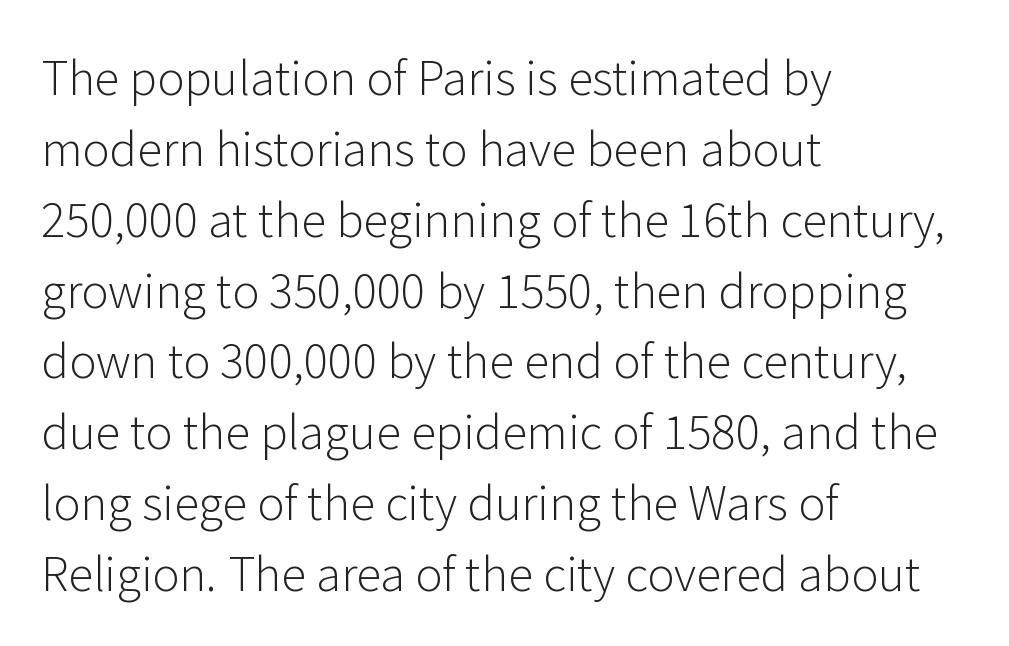
The lettering stays uniformly vertical, giving the passage a roman look. Inter-character spacing is left at the font's built-in metrics. Notice how descenders clear the ascenders below comfortably — that's standard leading. Is this a fixed-width face? No — the glyphs have proportional, varying widths.
